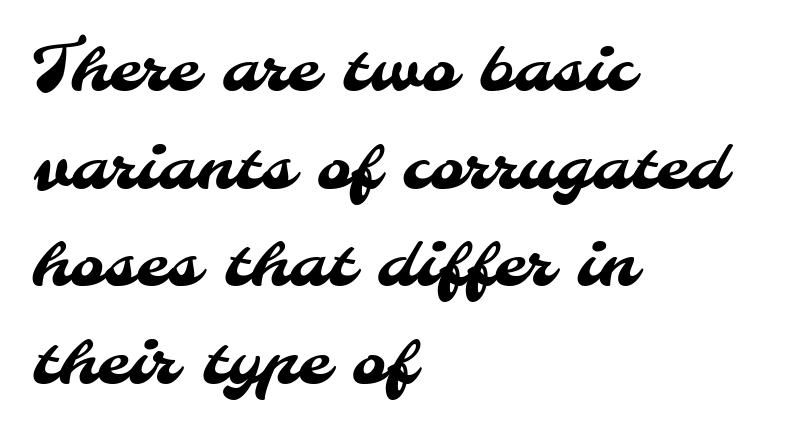
The letters advance in unequal steps, a hallmark of proportional type. This sample is left-justified, so line endings fall wherever the words run out. Lines of text with bare space underneath. Standard letterfit; no display-style spreading of the glyphs. The rows are spaced the way most documents space them. You can tell from the bare stems that sans-serif type was used.
